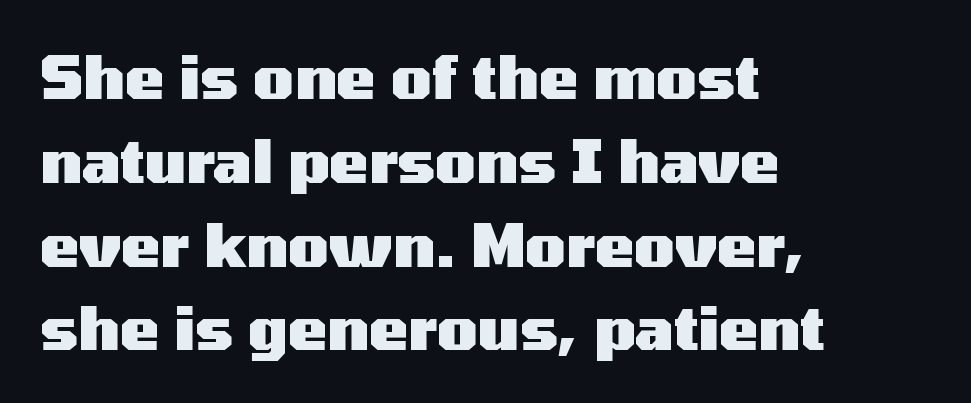
{"serif": "no", "italic": "no", "bold": "yes", "weight": "heavy", "width": "wide", "stroke_contrast": "medium", "x_height": "medium", "monospaced": "no", "underline": "no", "align": "left", "line_spacing": "normal", "line_spacing_ratio": 1.42, "letter_spacing": "normal", "letter_spacing_em": 0.0, "glyph_px": 59}
